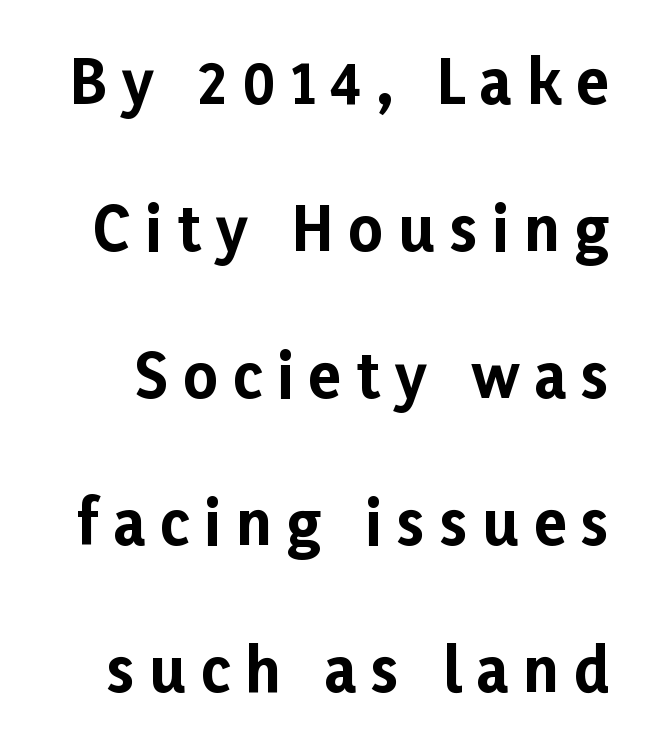
{"serif": "no", "italic": "no", "bold": "yes", "weight": "bold", "width": "normal", "stroke_contrast": "low", "x_height": "medium", "monospaced": "no", "underline": "no", "line_spacing": "loose", "line_spacing_ratio": 2.45, "letter_spacing": "wide", "letter_spacing_em": 0.25, "glyph_px": 60}
